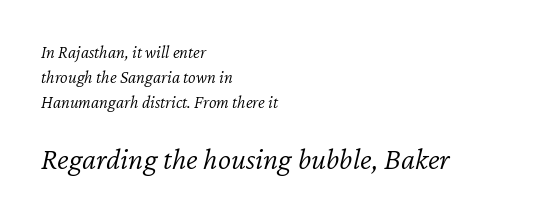
Q: Is the text bold? A: No.
Q: Is the text italic (slanted)? A: Yes, it leans right by about 12 degrees.
Q: Is the text underlined? A: No.
Q: How is the paragraph aligned? A: Left-aligned.
Q: Is the spacing between letters normal or unusually wide? A: Normal.
Q: Is the spacing between lines tight, normal or loose? A: Normal.
Q: Which block of text is set in a larger size, the first (top) or the second (bottom)? A: The second (bottom) one.
Q: Width (condensed, normal, or wide)? A: Normal.
Q: Stroke contrast? A: Low.
Q: x-height? A: Medium.
Q: Monospaced? A: No.
